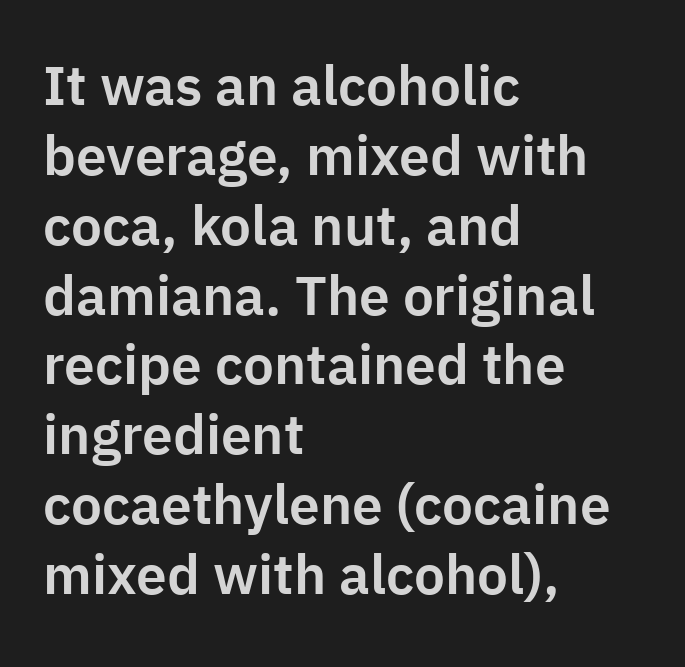
Words float on clear page, feet unadorned. Does the leading feel generous? No, just average. A sans-serif font was chosen for this passage. Unlike italic type, these characters show no tilt at all.
